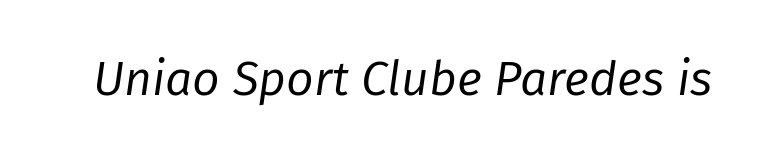
Anything drawn beneath the words? Only blank space. Yep, that's italic — everything's leaning. Character widths vary here, with narrow letters taking less room than wide ones. The letterforms sit at book weight or below. Tracking here is standard; glyphs follow each other at the usual distance.
